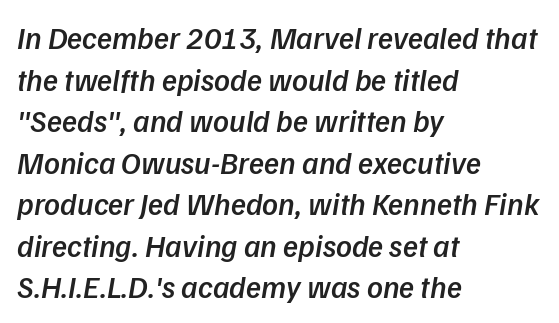
Q: Is the text bold? A: Semi-bold.
Q: Is the text italic (slanted)? A: Yes, it leans right by about 9 degrees.
Q: Is the text underlined? A: No.
Q: How is the paragraph aligned? A: Left-aligned.
Q: Is the spacing between letters normal or unusually wide? A: Normal.
Q: Is the spacing between lines tight, normal or loose? A: Normal.
Q: Width (condensed, normal, or wide)? A: Normal.
Q: Stroke contrast? A: Low.
Q: x-height? A: Medium.
Q: Monospaced? A: No.
